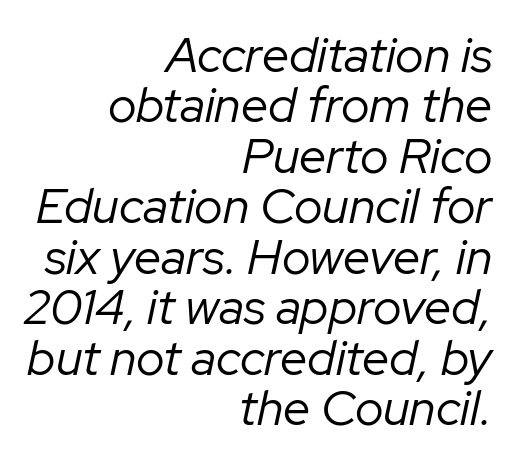
Caption: standard tracking, unaltered. Note the varied advance widths — an 'i' is clearly narrower than an 'm'. Anything drawn beneath the words? Only blank space. The typography opts for an oblique posture over an upright one. Caption: face not bold, strokes unweighted.
